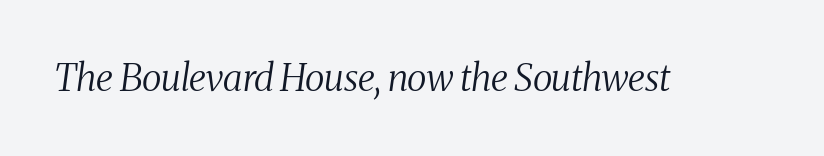
The gap between lines stays unmarked. Bold? No — there's no thickening of the strokes. Default kerning and tracking; the words read as compact shapes. Yep, that's italic — everything's leaning. Note the varied advance widths — an 'i' is clearly narrower than an 'm'.
